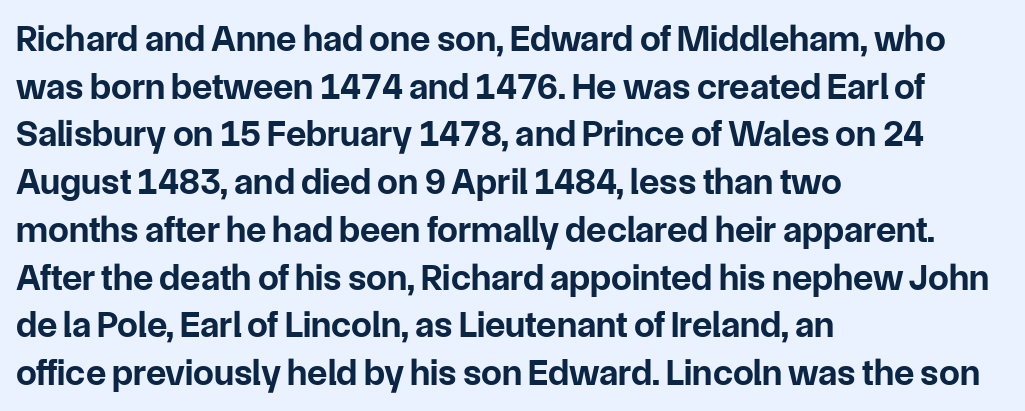
Q: Is the text bold? A: Yes.
Q: Is the text italic (slanted)? A: No, it is upright.
Q: Is the typeface a serif or a sans-serif typeface? A: Sans-serif.
Q: Is the text underlined? A: No.
Q: How is the paragraph aligned? A: Left-aligned.
Q: Is the spacing between letters normal or unusually wide? A: Normal.
Q: Is the spacing between lines tight, normal or loose? A: Normal.
Q: Width (condensed, normal, or wide)? A: Normal.
Q: Stroke contrast? A: Low.
Q: x-height? A: Medium.
Q: Monospaced? A: No.
